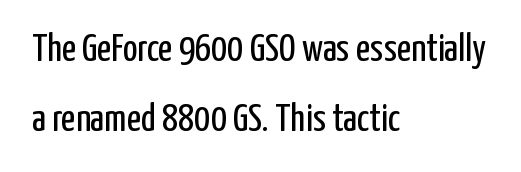
Q: Is the text bold? A: No.
Q: Is the text italic (slanted)? A: No, it is upright.
Q: Is the typeface a serif or a sans-serif typeface? A: Sans-serif.
Q: Is the text underlined? A: No.
Q: How is the paragraph aligned? A: Left-aligned.
Q: Is the spacing between letters normal or unusually wide? A: Normal.
Q: Width (condensed, normal, or wide)? A: Condensed.
Q: Stroke contrast? A: Low.
Q: x-height? A: Medium.
Q: Monospaced? A: No.
